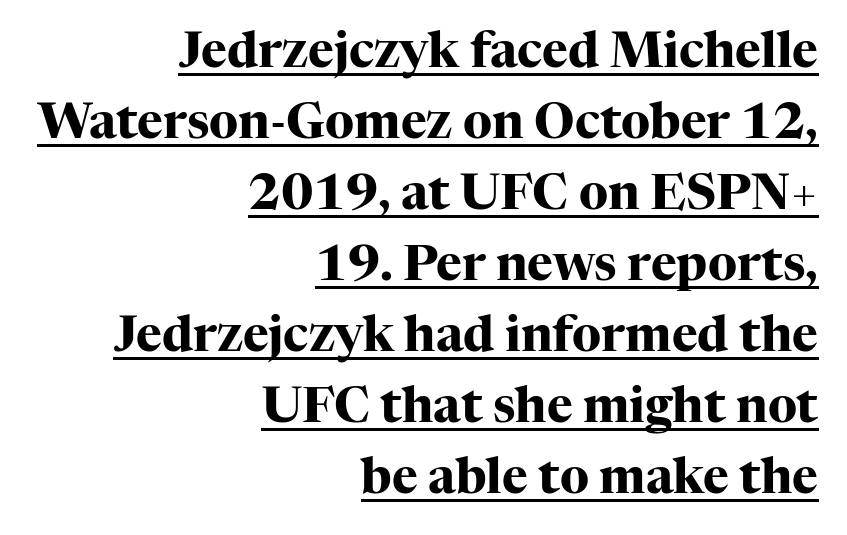
What stands out about the letter spacing? Nothing — it is the standard amount. Like a heading marked for emphasis, these lines bear an underscore. Does the leading feel generous? No, just average. Does the type have serifs? Yes, each stem ends in a small foot. Unlike italic type, these characters show no tilt at all. Notice how the passage keeps a crisp vertical edge on the right only.
